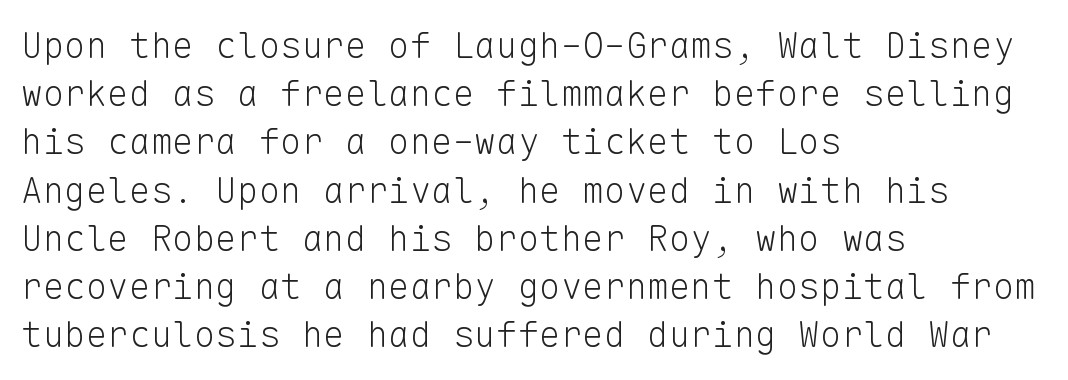
The vertical gap from one line to the next is medium. You can tell from the bare stems that sans-serif type was used. A roman cut, with each character standing at attention. No extra ink here — the face is not bold. Nobody touched the tracking dial on this one. Short and long lines alike share a common starting point at left.
